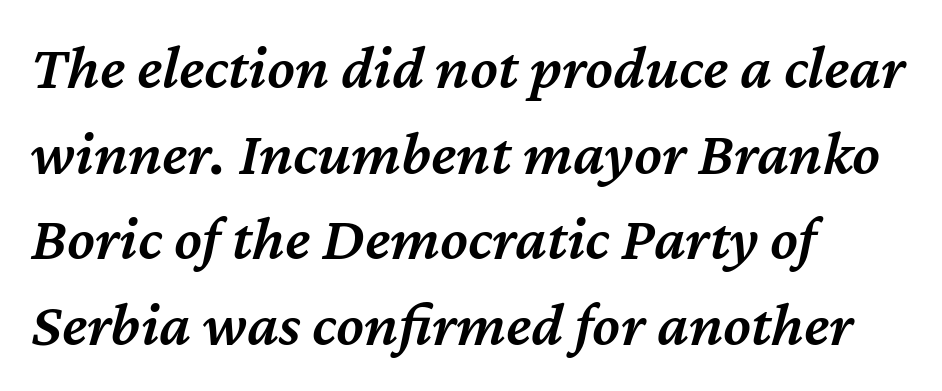
{"italic": "yes", "lean": "right", "slant_degrees": 12, "bold": "semi", "weight": "semibold", "width": "normal", "stroke_contrast": "medium", "x_height": "medium", "monospaced": "no", "underline": "no", "align": "left", "line_spacing": "normal", "line_spacing_ratio": 1.36, "letter_spacing": "normal", "letter_spacing_em": 0.0, "glyph_px": 63}
